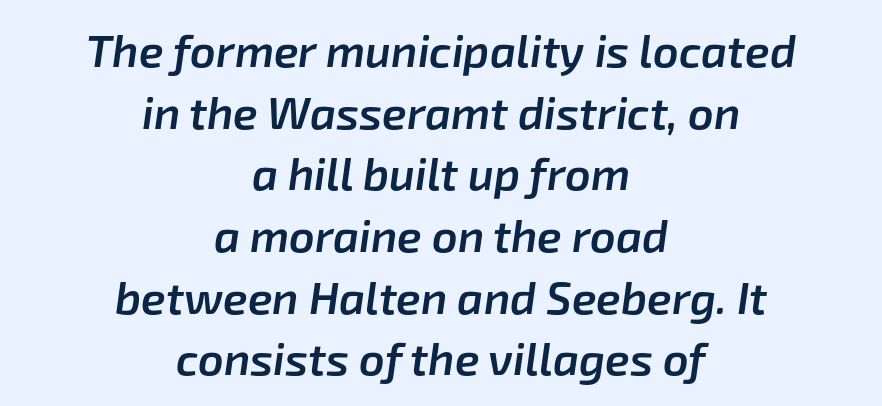
Q: Is the text bold? A: Semi-bold.
Q: Is the text italic (slanted)? A: Yes, it leans right by about 8 degrees.
Q: Is the text underlined? A: No.
Q: How is the paragraph aligned? A: Centered.
Q: Is the spacing between letters normal or unusually wide? A: Normal.
Q: Is the spacing between lines tight, normal or loose? A: Normal.
Q: Width (condensed, normal, or wide)? A: Normal.
Q: Stroke contrast? A: Low.
Q: x-height? A: Medium.
Q: Monospaced? A: No.
